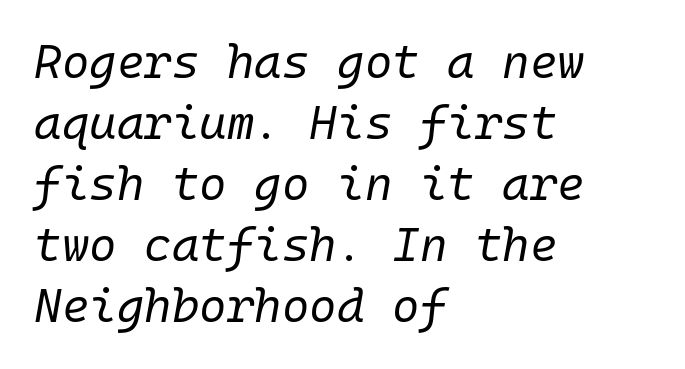
Each line starts at the same left margin while the right side varies. Type without underlining. The rendering uses a moderate line-height, typical for paragraphs. In terms of letterspacing, this is plain default setting. Nothing heavy about these letters — not bold at all. Characters are canted at an angle relative to the baseline's perpendicular.
